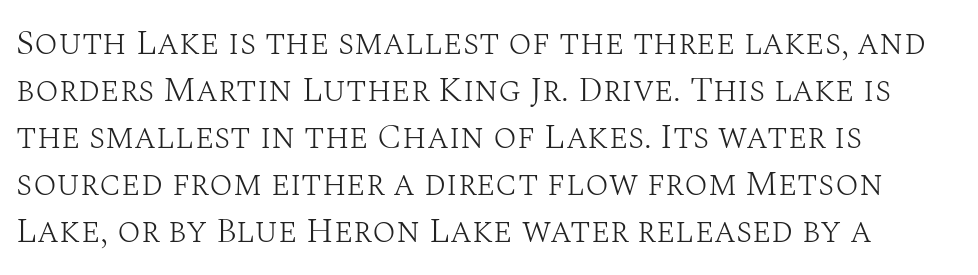
Q: Is the text bold? A: No.
Q: Is the text italic (slanted)? A: No, it is upright.
Q: Is the typeface a serif or a sans-serif typeface? A: Serif.
Q: Is the text underlined? A: No.
Q: How is the paragraph aligned? A: Left-aligned.
Q: Is the spacing between letters normal or unusually wide? A: Normal.
Q: Is the spacing between lines tight, normal or loose? A: Normal.
Q: Width (condensed, normal, or wide)? A: Normal.
Q: Stroke contrast? A: Medium.
Q: x-height? A: Large.
Q: Monospaced? A: No.
